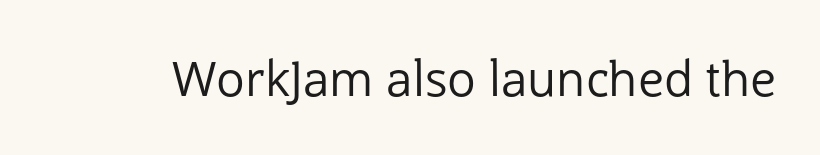
The image shows 48 px regular-weight sans-serif type, upright; set normal letter spacing, not underlined; low stroke contrast and a medium x-height.
